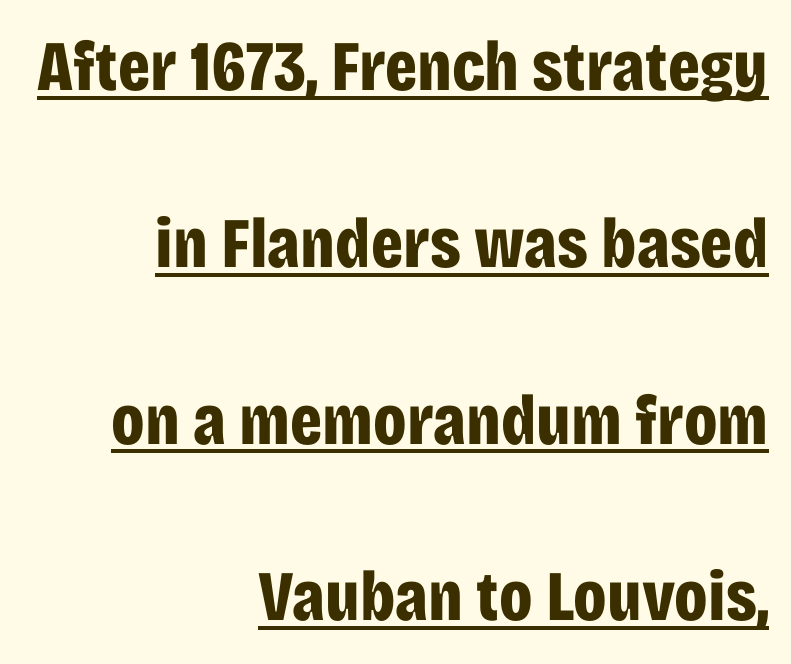
{"serif": "no", "italic": "no", "bold": "yes", "weight": "bold", "width": "condensed", "stroke_contrast": "low", "x_height": "large", "monospaced": "no", "underline": "yes", "align": "right", "line_spacing": "loose", "line_spacing_ratio": 2.49, "letter_spacing": "normal", "letter_spacing_em": 0.0, "glyph_px": 71}
